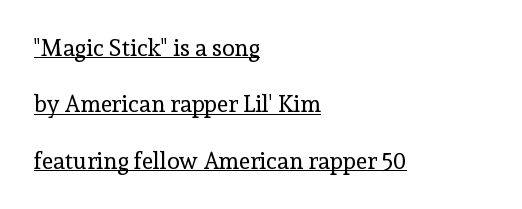
{"italic": "no", "bold": "no", "underline": "yes", "align": "left", "line_spacing": "loose", "line_spacing_ratio": 2.45, "letter_spacing": "normal", "letter_spacing_em": 0.0, "glyph_px": 23}
